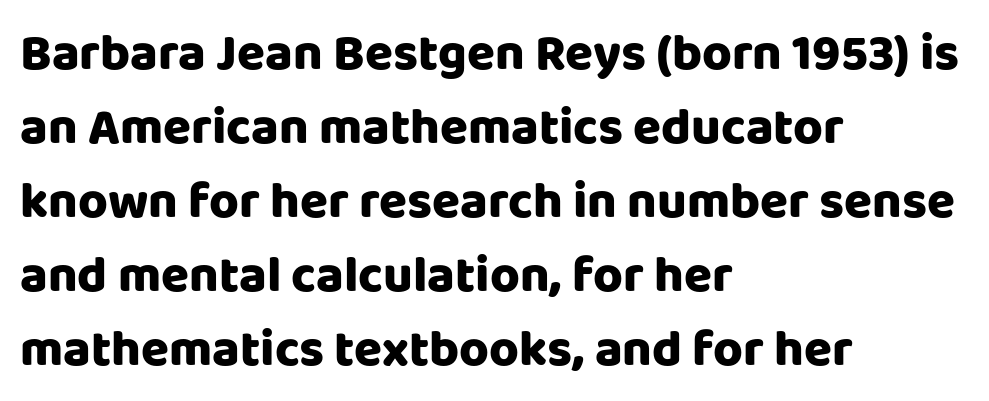
The image shows 51 px sans-serif type, upright; set left-aligned, normal line spacing (1.45x), normal letter spacing, not underlined; low stroke contrast and a large x-height.
